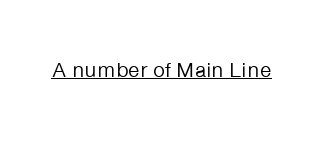
{"italic": "no", "bold": "no", "underline": "yes", "letter_spacing": "normal", "letter_spacing_em": 0.0, "glyph_px": 21}
